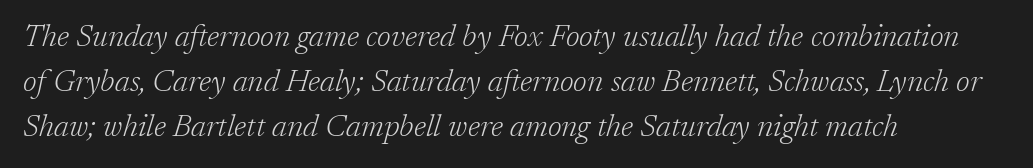
Q: Is the text bold? A: No.
Q: Is the text italic (slanted)? A: Yes, it leans right by about 17 degrees.
Q: Is the typeface a serif or a sans-serif typeface? A: Serif.
Q: Is the text underlined? A: No.
Q: How is the paragraph aligned? A: Left-aligned.
Q: Is the spacing between letters normal or unusually wide? A: Normal.
Q: Is the spacing between lines tight, normal or loose? A: Normal.
Q: Width (condensed, normal, or wide)? A: Normal.
Q: Stroke contrast? A: Low.
Q: x-height? A: Medium.
Q: Monospaced? A: No.
